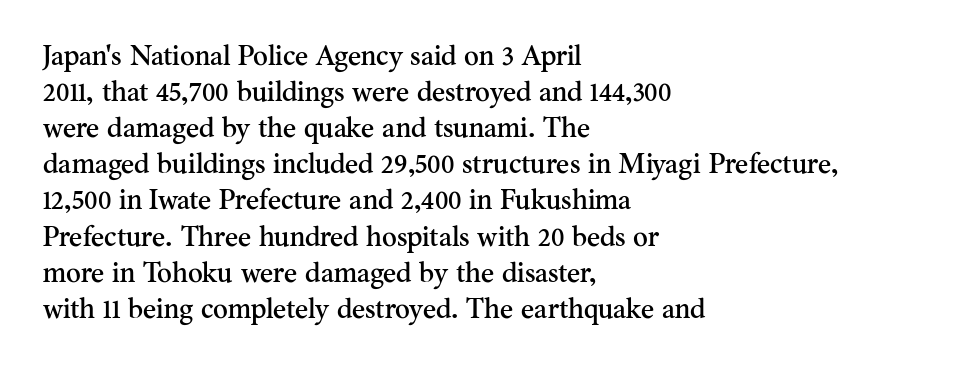
{"serif": "yes", "italic": "no", "width": "normal", "stroke_contrast": "medium", "x_height": "small", "monospaced": "no", "underline": "no", "align": "left", "line_spacing": "normal", "line_spacing_ratio": 1.29, "letter_spacing": "normal", "letter_spacing_em": 0.0, "glyph_px": 28}
